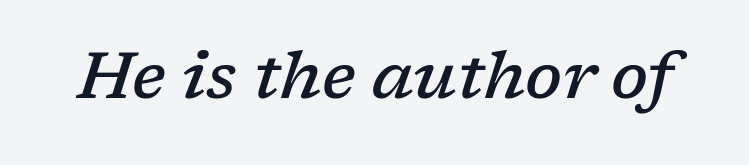
Each letter's strokes conclude with small projecting serifs. Varying glyph widths throughout — classic text-font behaviour. This rendering leaves character spacing at its baseline value. The sample has been set in demibold, a notch under bold. Emphasis-style slanted type is in use.
